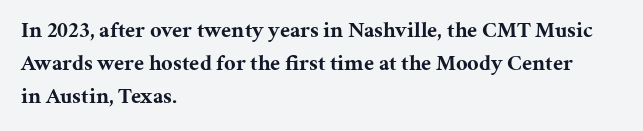
Nobody touched the tracking dial on this one. Alignment: flush left. Tall strokes in this sample are plumb rather than angled. Weight: bold.
